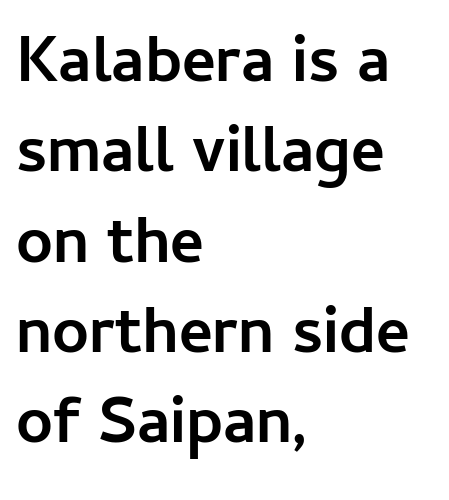
The image shows 65 px semibold sans-serif type, upright; set left-aligned, normal line spacing (1.39x), normal letter spacing, not underlined; low stroke contrast and a medium x-height.
